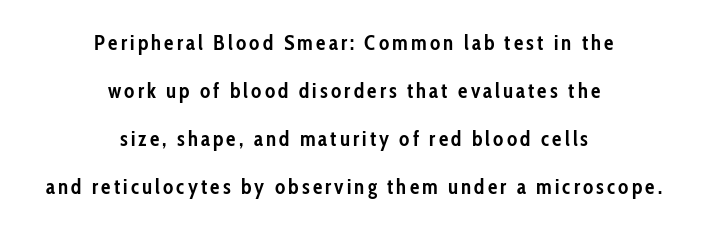
{"italic": "no", "bold": "yes", "underline": "no", "align": "center", "line_spacing": "loose", "line_spacing_ratio": 2.28, "glyph_px": 21}
